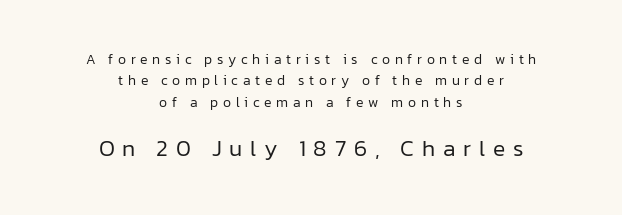
Q: Is the text bold? A: No.
Q: Is the text italic (slanted)? A: No, it is upright.
Q: Is the text underlined? A: No.
Q: How is the paragraph aligned? A: Centered.
Q: Is the spacing between letters normal or unusually wide? A: Unusually wide.
Q: Is the spacing between lines tight, normal or loose? A: Normal.
Q: Which block of text is set in a larger size, the first (top) or the second (bottom)? A: The second (bottom) one.
